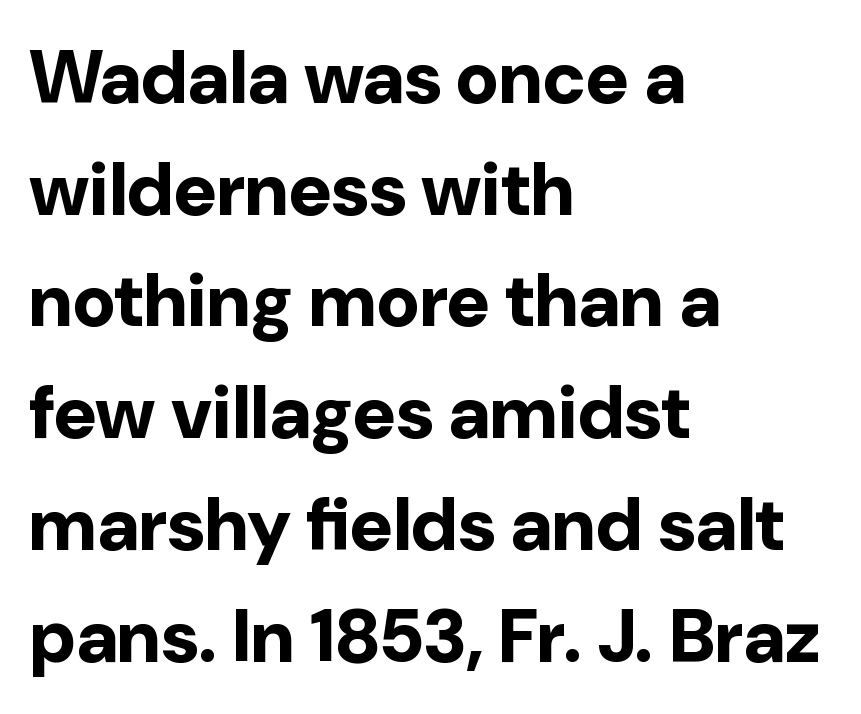
Q: Is the text bold? A: Yes.
Q: Is the text italic (slanted)? A: No, it is upright.
Q: Is the typeface a serif or a sans-serif typeface? A: Sans-serif.
Q: Is the text underlined? A: No.
Q: How is the paragraph aligned? A: Left-aligned.
Q: Is the spacing between letters normal or unusually wide? A: Normal.
Q: Is the spacing between lines tight, normal or loose? A: Normal.
Q: Width (condensed, normal, or wide)? A: Normal.
Q: Stroke contrast? A: Low.
Q: x-height? A: Medium.
Q: Monospaced? A: No.
